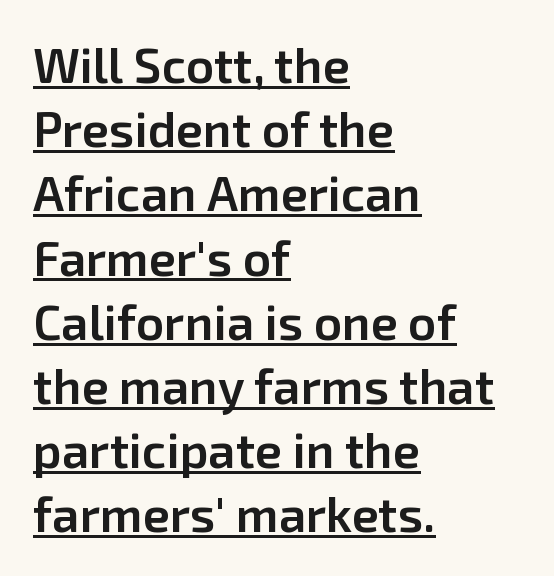
The image shows 49 px semibold sans-serif type, upright; set left-aligned, normal line spacing (1.31x), normal letter spacing, underlined; low stroke contrast and a medium x-height.
